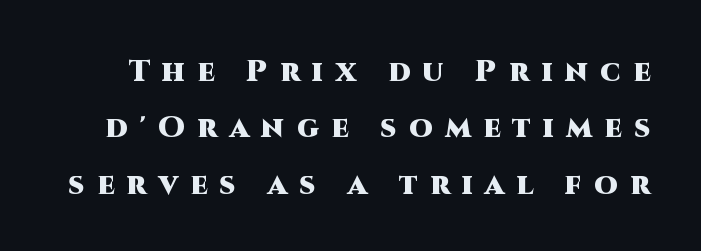
The image shows 30 px heavy sans-serif type, upright; set line spacing 1.88x, unusually wide letter spacing (+0.41 em), not underlined; high stroke contrast and a large x-height.
